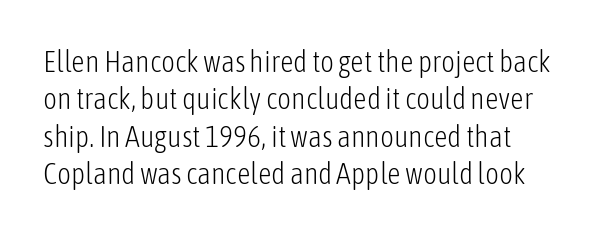
Serif or sans? Sans — the stroke terminals are bare. The type is set solid horizontally, with unmodified tracking. A typesetter would mark this as roman, not italic. Proportional: the letters do not fall into vertical columns.
